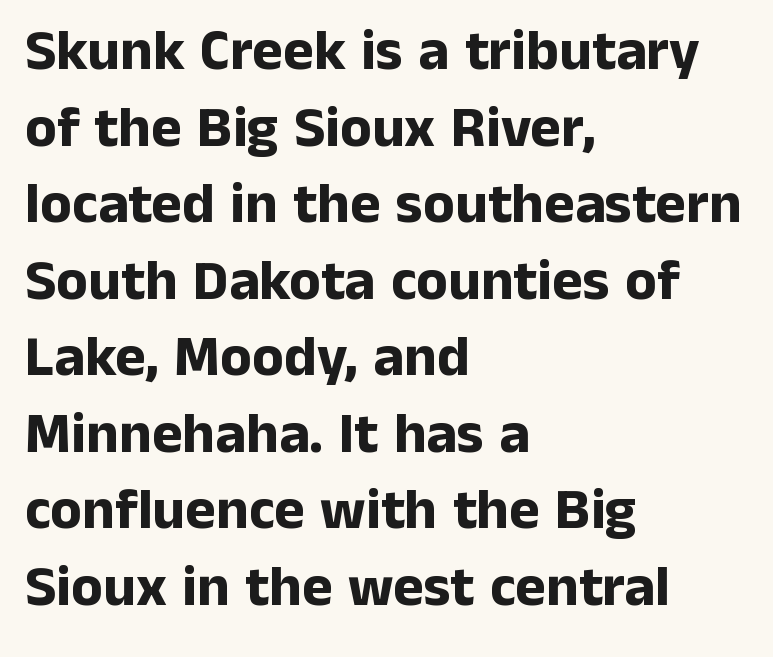
Set as a true bold cut, around the 700 mark. Plain, unruled lines of type. Varying glyph widths throughout — classic text-font behaviour. The face used here is a sans, in the tradition of grotesques and geometrics.
